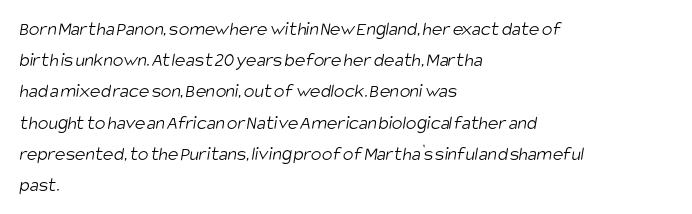
{"bold": "no", "underline": "no", "align": "left", "line_spacing": "normal", "line_spacing_ratio": 1.56, "letter_spacing": "normal", "letter_spacing_em": 0.0, "glyph_px": 20}
